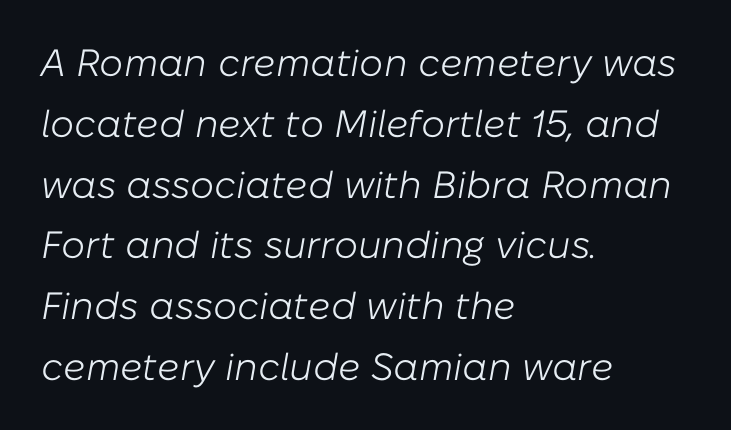
{"italic": "yes", "lean": "right", "slant_degrees": 10, "bold": "no", "weight": "light", "width": "normal", "stroke_contrast": "low", "x_height": "medium", "monospaced": "no", "underline": "no", "align": "left", "line_spacing": "normal", "line_spacing_ratio": 1.6, "letter_spacing": "normal", "letter_spacing_em": 0.0, "glyph_px": 38}
